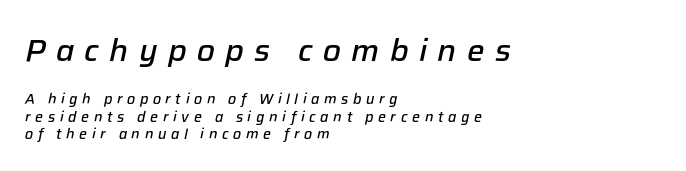
Q: Is the text bold? A: Semi-bold.
Q: Is the text italic (slanted)? A: Yes, it leans right by about 12 degrees.
Q: Is the text underlined? A: No.
Q: How is the paragraph aligned? A: Left-aligned.
Q: Is the spacing between letters normal or unusually wide? A: Unusually wide.
Q: Which block of text is set in a larger size, the first (top) or the second (bottom)? A: The first (top) one.
Q: Width (condensed, normal, or wide)? A: Normal.
Q: Stroke contrast? A: Low.
Q: x-height? A: Medium.
Q: Monospaced? A: No.
